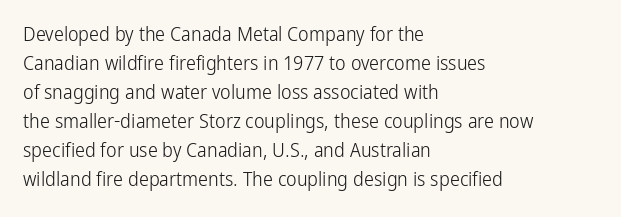
{"italic": "no", "bold": "no", "underline": "no", "align": "left", "line_spacing": "normal", "line_spacing_ratio": 1.45, "letter_spacing": "normal", "letter_spacing_em": 0.0, "glyph_px": 20}
